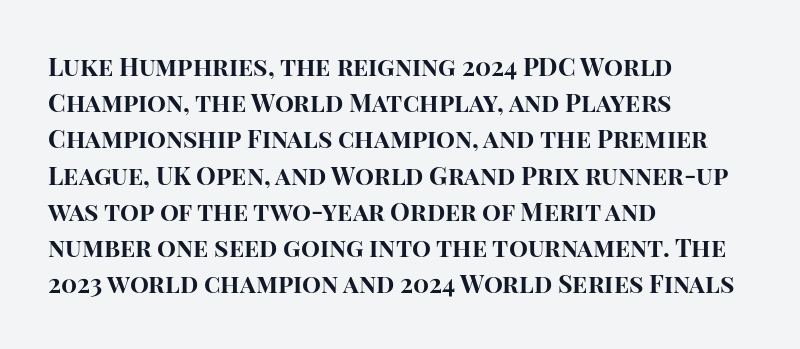
Q: Is the text bold? A: Yes.
Q: Is the text italic (slanted)? A: No, it is upright.
Q: Is the text underlined? A: No.
Q: How is the paragraph aligned? A: Left-aligned.
Q: Is the spacing between letters normal or unusually wide? A: Normal.
Q: Is the spacing between lines tight, normal or loose? A: Normal.
